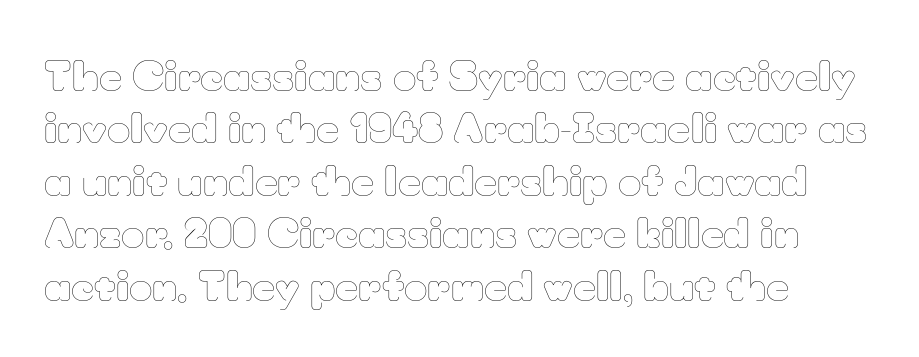
The image shows 40 px thin type, upright; set left-aligned, normal line spacing (1.31x), normal letter spacing, not underlined; low stroke contrast and a small x-height.
